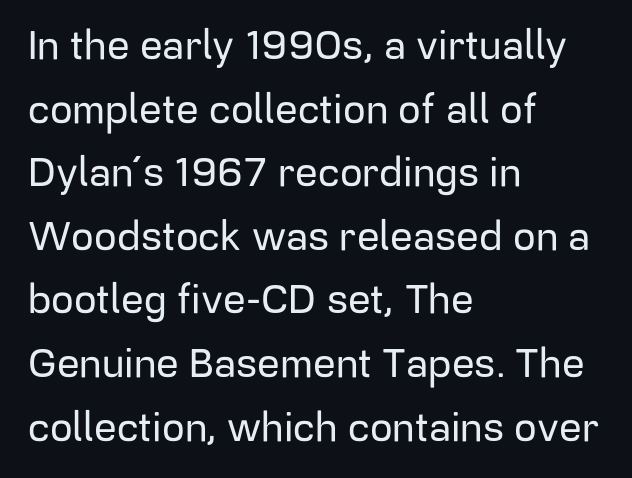
{"serif": "no", "italic": "no", "width": "normal", "stroke_contrast": "low", "x_height": "medium", "monospaced": "no", "underline": "no", "align": "left", "line_spacing": "normal", "line_spacing_ratio": 1.59, "letter_spacing": "normal", "letter_spacing_em": 0.0, "glyph_px": 40}
